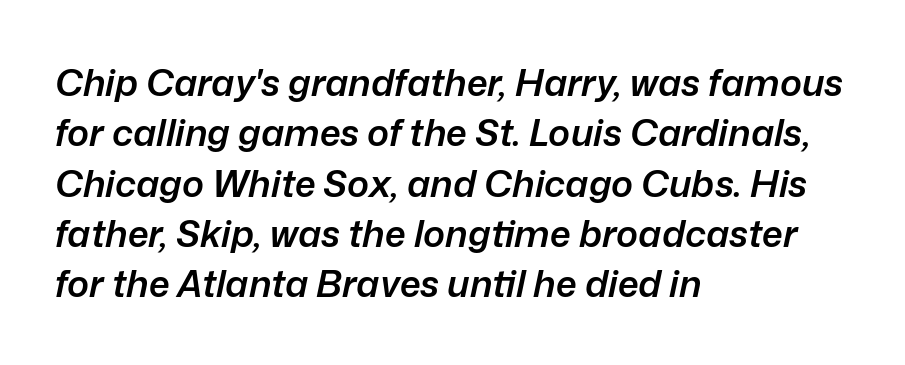
{"italic": "yes", "lean": "right", "slant_degrees": 12, "bold": "semi", "weight": "semibold", "width": "normal", "stroke_contrast": "low", "x_height": "medium", "monospaced": "no", "underline": "no", "align": "left", "line_spacing": "normal", "line_spacing_ratio": 1.36, "letter_spacing": "normal", "letter_spacing_em": 0.0, "glyph_px": 37}
